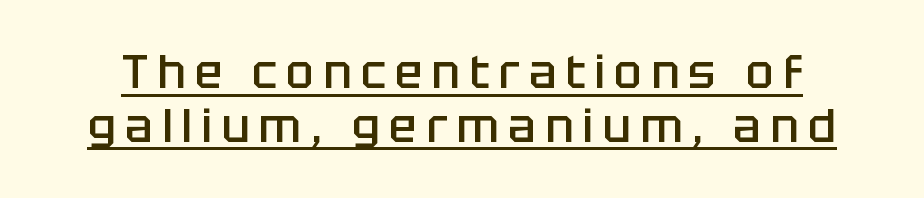
Q: Is the text bold? A: Semi-bold.
Q: Is the text italic (slanted)? A: No, it is upright.
Q: Is the typeface a serif or a sans-serif typeface? A: Sans-serif.
Q: Is the text underlined? A: Yes.
Q: Is the spacing between letters normal or unusually wide? A: Unusually wide.
Q: Width (condensed, normal, or wide)? A: Normal.
Q: Stroke contrast? A: Low.
Q: x-height? A: Large.
Q: Monospaced? A: No.
